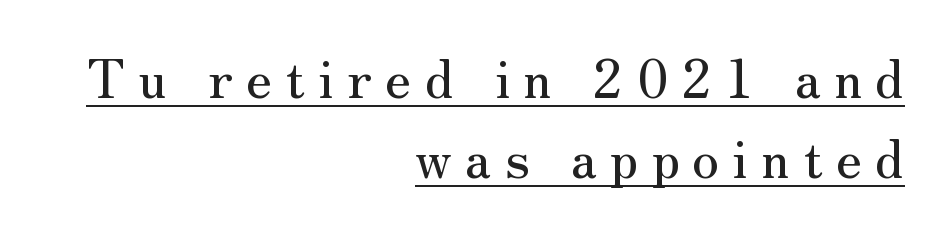
Every character sits straight up, as roman type does. Successive baselines arrive at the customary interval. Small tapered or slab feet sit at the stroke ends, so this counts as serif. Line ends are locked; line starts wander. The rendered words wear a rule along their underside. A typesetter would call this proportional, since set widths differ per character.
